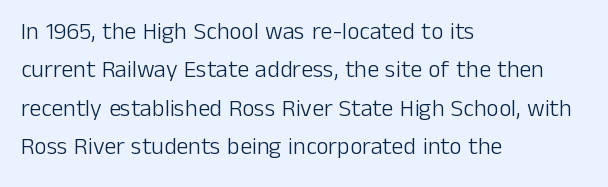
Plain, unruled lines of type. No heavy texture on the line: the type isn't bold. Look at the tracking — it's just the regular setting, nothing added. The axis of the letterforms is exactly vertical. The rows are spaced the way most documents space them.
